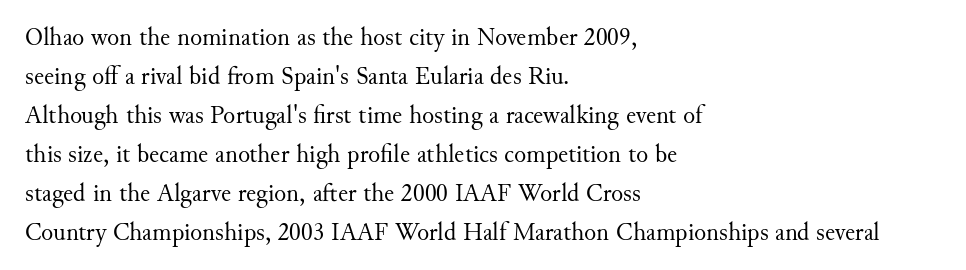
{"italic": "no", "bold": "no", "underline": "no", "align": "left", "line_spacing": "normal", "line_spacing_ratio": 1.56, "letter_spacing": "normal", "letter_spacing_em": 0.0, "glyph_px": 25}
